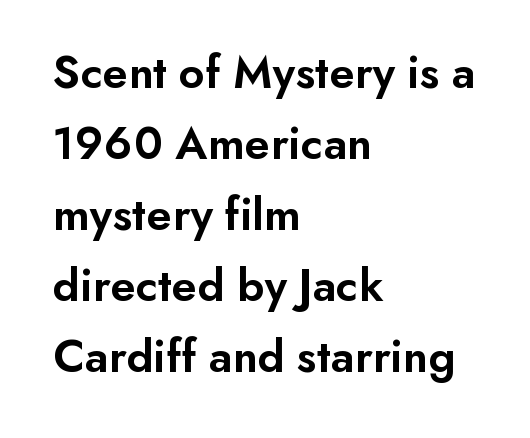
Q: Is the text bold? A: Semi-bold.
Q: Is the text italic (slanted)? A: No, it is upright.
Q: Is the typeface a serif or a sans-serif typeface? A: Sans-serif.
Q: Is the text underlined? A: No.
Q: How is the paragraph aligned? A: Left-aligned.
Q: Is the spacing between letters normal or unusually wide? A: Normal.
Q: Is the spacing between lines tight, normal or loose? A: Normal.
Q: Width (condensed, normal, or wide)? A: Normal.
Q: Stroke contrast? A: Low.
Q: x-height? A: Small.
Q: Monospaced? A: No.
